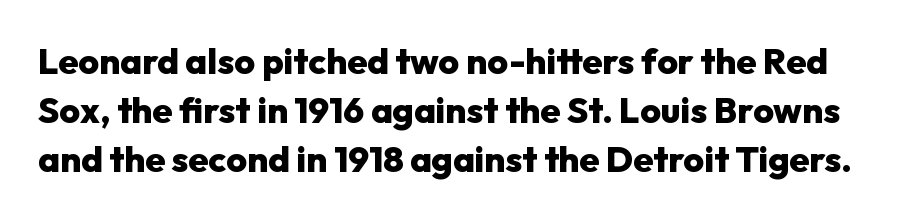
Short note: letters normally spaced. Honestly, the row spacing looks completely unremarkable. Character widths vary here, with narrow letters taking less room than wide ones. To sum up the face: it is a sans, with no serifs.
